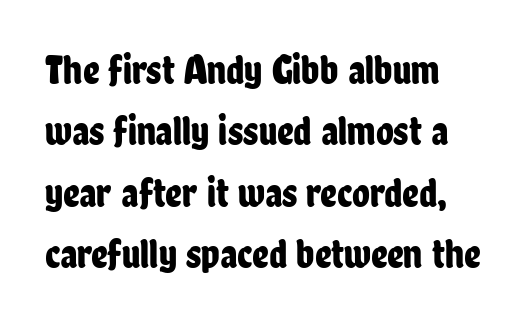
The image shows 41 px condensed sans-serif type, upright; set left-aligned, normal line spacing (1.5x), normal letter spacing, not underlined; low stroke contrast and a medium x-height.
